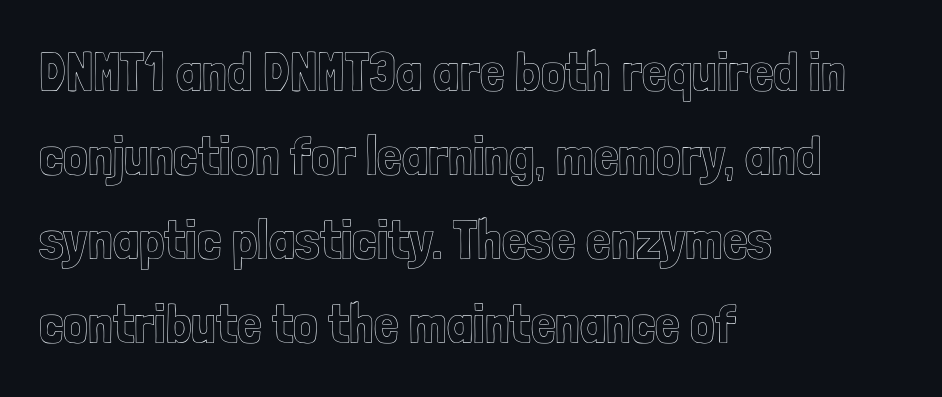
The image shows 55 px condensed type, upright; set left-aligned, normal line spacing (1.53x), normal letter spacing, not underlined; a medium x-height.
